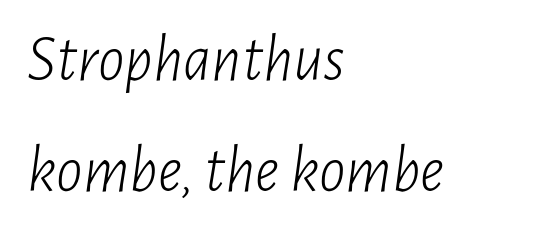
When letters slant like this, we call the style italic. Descender tails drop into unmarked territory. Proportional: the letters do not fall into vertical columns. The rows are spaced the way most documents space them. The paragraph has a hard left edge and a soft right edge.
